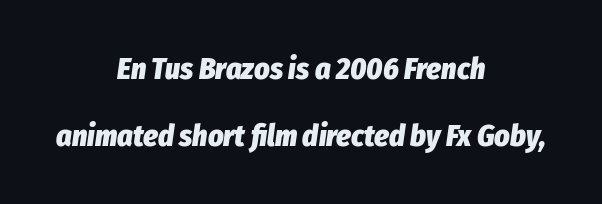
The whole block is typeset with a tilt. Character widths vary here, with narrow letters taking less room than wide ones. Summary of weight: heavy, a full bold. Just letters on the line, the space beneath them empty. These lines are centered, leaving both edges ragged. The letterforms sit shoulder to shoulder at normal distance.
